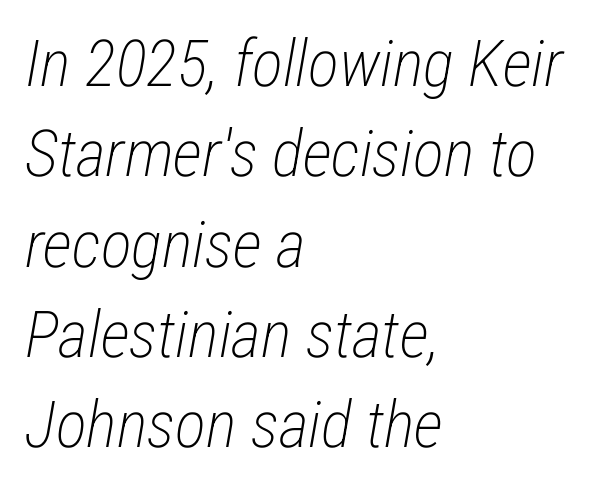
The image shows 65 px light, condensed type, italic (leaning right); set left-aligned, normal line spacing (1.39x), normal letter spacing, not underlined; low stroke contrast and a medium x-height.
